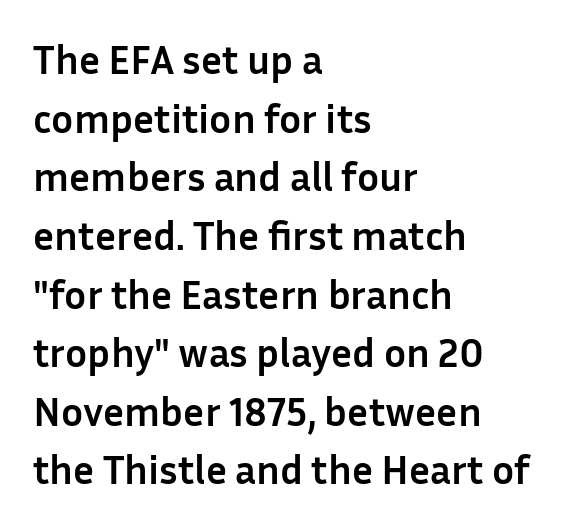
Students, this is bold: see how much ink each stroke carries. The text was rendered using a sans face with plain stroke endings. Words float on clear page, feet unadorned. Does the copy run flush right? No — it runs flush left.
